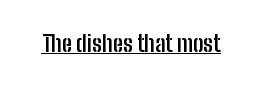
The image shows 23 px bold type, upright; set normal letter spacing, underlined.
